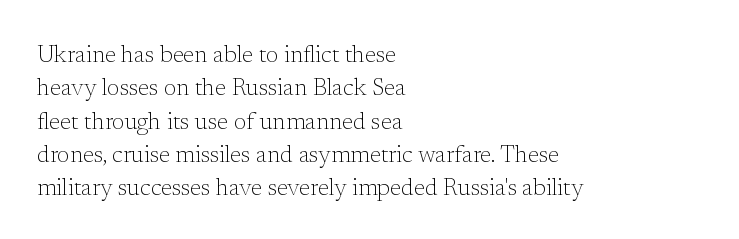
{"italic": "no", "bold": "no", "underline": "no", "align": "left", "line_spacing": "normal", "line_spacing_ratio": 1.45, "letter_spacing": "normal", "letter_spacing_em": 0.0, "glyph_px": 23}
